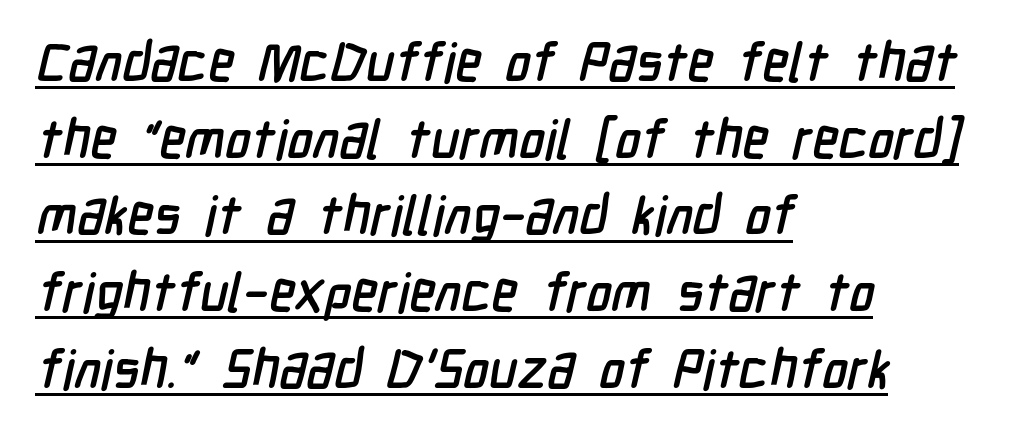
Q: Is the typeface a serif or a sans-serif typeface? A: Sans-serif.
Q: Is the text underlined? A: Yes.
Q: How is the paragraph aligned? A: Left-aligned.
Q: Is the spacing between letters normal or unusually wide? A: Normal.
Q: Is the spacing between lines tight, normal or loose? A: Normal.
Q: Width (condensed, normal, or wide)? A: Condensed.
Q: Stroke contrast? A: Low.
Q: x-height? A: Medium.
Q: Monospaced? A: No.
